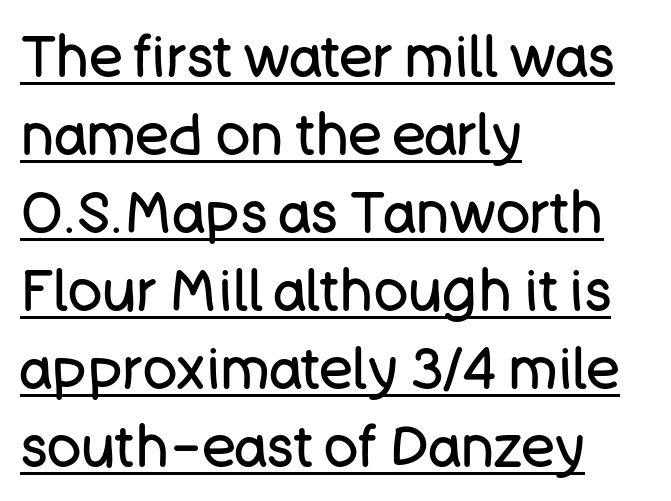
The image shows 57 px regular-weight sans-serif type, upright; set left-aligned, normal line spacing (1.37x), normal letter spacing, underlined; low stroke contrast and a large x-height.
